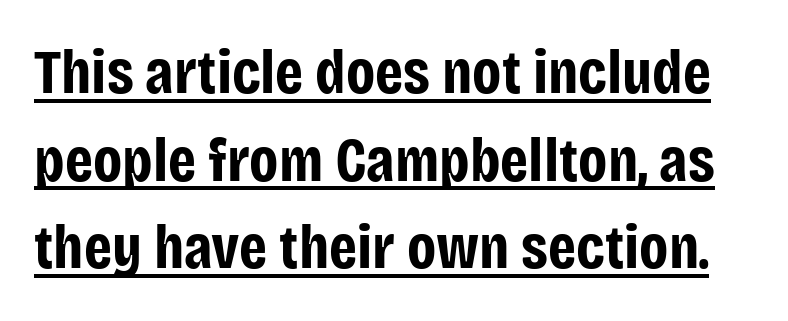
The image shows 63 px bold, condensed sans-serif type, upright; set normal line spacing (1.39x), normal letter spacing, underlined; low stroke contrast and a large x-height.
